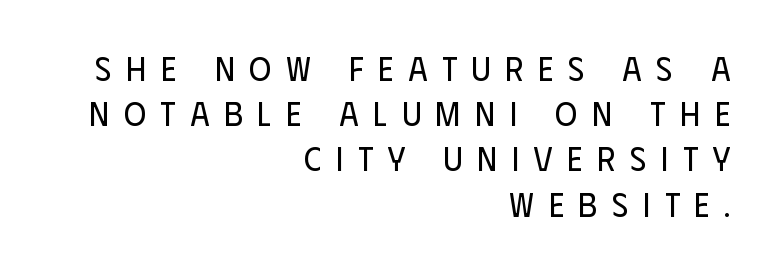
Q: Is the text bold? A: No.
Q: Is the text italic (slanted)? A: No, it is upright.
Q: Is the typeface a serif or a sans-serif typeface? A: Sans-serif.
Q: Is the text underlined? A: No.
Q: How is the paragraph aligned? A: Right-aligned.
Q: Is the spacing between letters normal or unusually wide? A: Unusually wide.
Q: Is the spacing between lines tight, normal or loose? A: Normal.
Q: Width (condensed, normal, or wide)? A: Condensed.
Q: Stroke contrast? A: Low.
Q: x-height? A: Large.
Q: Monospaced? A: No.
